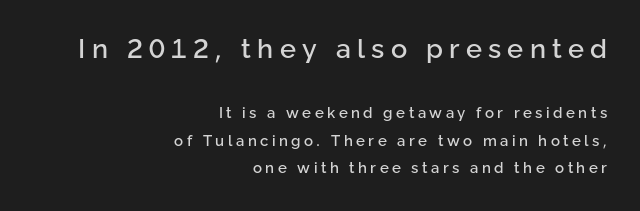
{"italic": "no", "underline": "no", "align": "right", "line_spacing_ratio": 1.84, "letter_spacing": "wide", "letter_spacing_em": 0.23, "larger_block": "first", "size_ratio": 1.8, "glyph_px": 27}
